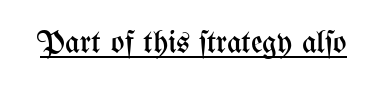
The face used here is proportionally spaced, like ordinary book or web type. A light-to-regular cut is what we see here. Compared with typical body copy, the letter spacing here is the same. Style check: upright. Looks like someone drew a line under every word here.
